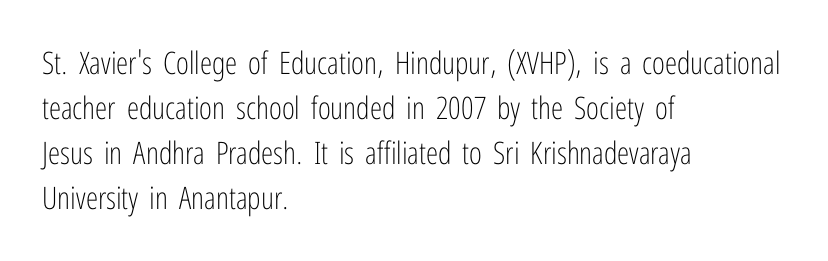
Q: Is the text bold? A: No.
Q: Is the text italic (slanted)? A: No, it is upright.
Q: Is the typeface a serif or a sans-serif typeface? A: Sans-serif.
Q: Is the text underlined? A: No.
Q: How is the paragraph aligned? A: Left-aligned.
Q: Is the spacing between letters normal or unusually wide? A: Normal.
Q: Is the spacing between lines tight, normal or loose? A: Normal.
Q: Width (condensed, normal, or wide)? A: Condensed.
Q: Stroke contrast? A: Low.
Q: x-height? A: Medium.
Q: Monospaced? A: No.
